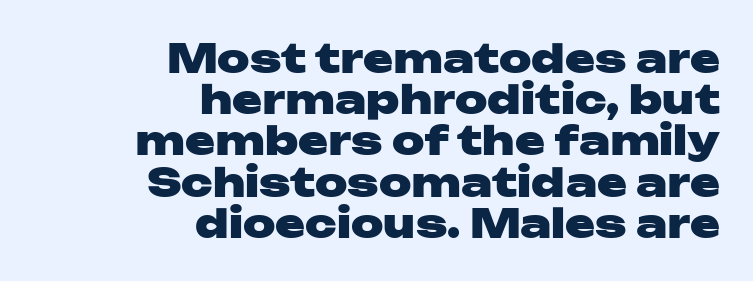
Q: Is the text bold? A: Yes.
Q: Is the text italic (slanted)? A: No, it is upright.
Q: Is the typeface a serif or a sans-serif typeface? A: Sans-serif.
Q: Is the text underlined? A: No.
Q: How is the paragraph aligned? A: Right-aligned.
Q: Is the spacing between letters normal or unusually wide? A: Normal.
Q: Is the spacing between lines tight, normal or loose? A: Tight.
Q: Width (condensed, normal, or wide)? A: Wide.
Q: Stroke contrast? A: Low.
Q: x-height? A: Medium.
Q: Monospaced? A: No.
